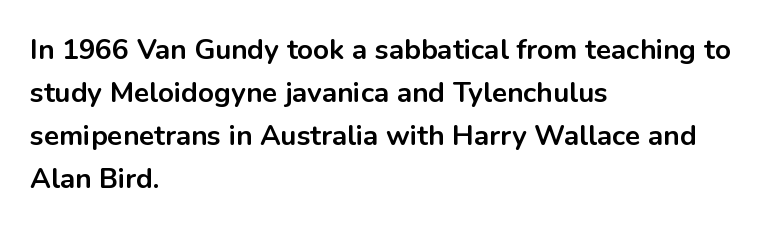
You can tell from the bare stems that sans-serif type was used. Note the varied advance widths — an 'i' is clearly narrower than an 'm'. Does the leading feel generous? No, just average. The passage shown has conventional tracking throughout. Each row of text sits above clean, open space. A roman cut, with each character standing at attention.
